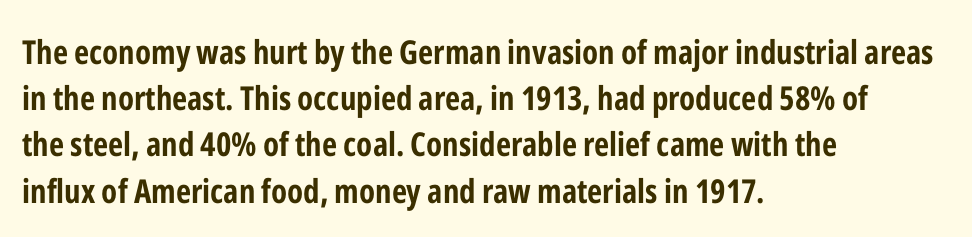
Q: Is the text bold? A: Yes.
Q: Is the text italic (slanted)? A: No, it is upright.
Q: Is the typeface a serif or a sans-serif typeface? A: Sans-serif.
Q: Is the text underlined? A: No.
Q: How is the paragraph aligned? A: Left-aligned.
Q: Is the spacing between letters normal or unusually wide? A: Normal.
Q: Is the spacing between lines tight, normal or loose? A: Normal.
Q: Width (condensed, normal, or wide)? A: Condensed.
Q: Stroke contrast? A: Low.
Q: x-height? A: Medium.
Q: Monospaced? A: No.
